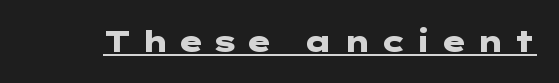
The image shows 29 px heavy, wide sans-serif type, upright; set unusually wide letter spacing (+0.27 em), underlined; low stroke contrast and a medium x-height.
